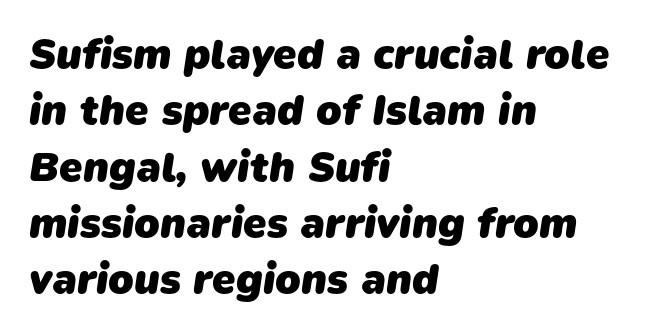
The letters sit at their default tracking, neither squeezed nor spread. Proportional: the letters do not fall into vertical columns. Teacher's note: observe the even left margin — that is flush-left alignment. If you measured baseline to baseline, you'd find a middling distance.
